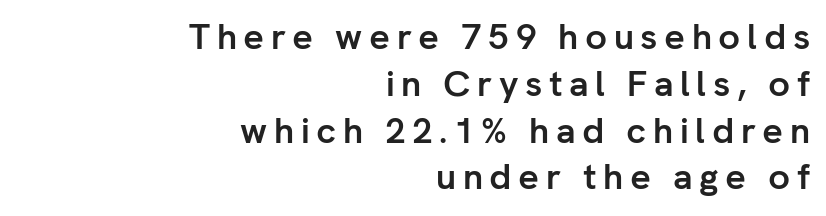
The image shows 36 px semibold sans-serif type, upright; set right-aligned, normal line spacing (1.3x), not underlined; low stroke contrast and a medium x-height.
